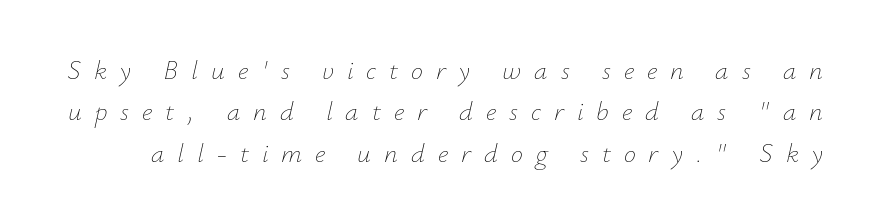
Q: Is the text bold? A: No.
Q: Is the text italic (slanted)? A: Yes, it leans right by about 12 degrees.
Q: Is the text underlined? A: No.
Q: Is the spacing between letters normal or unusually wide? A: Unusually wide.
Q: Is the spacing between lines tight, normal or loose? A: Normal.
